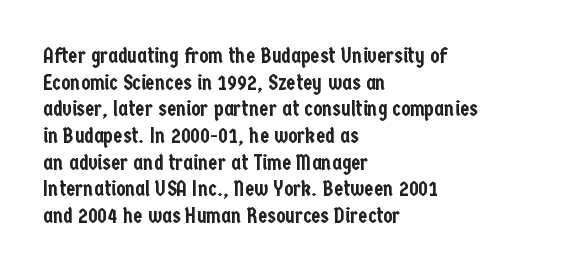
{"italic": "no", "underline": "no", "align": "left", "line_spacing": "normal", "line_spacing_ratio": 1.27, "letter_spacing": "normal", "letter_spacing_em": 0.0, "glyph_px": 21}
